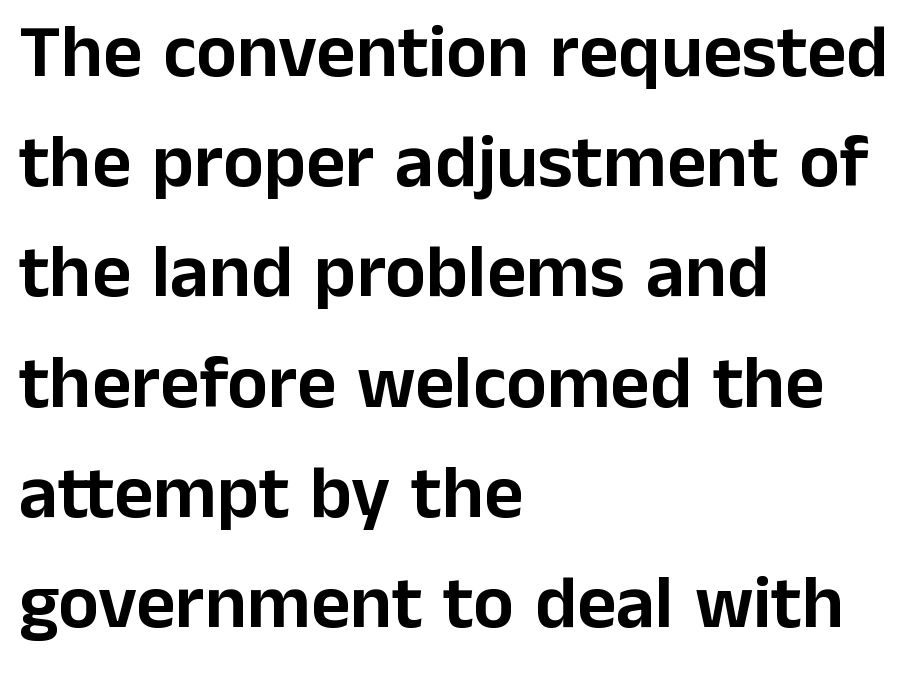
Does the type have serifs? No, each stem ends abruptly. Is this a fixed-width face? No — the glyphs have proportional, varying widths. These lines stack with their left ends in a neat column. The zone under the glyphs is completely vacant.
